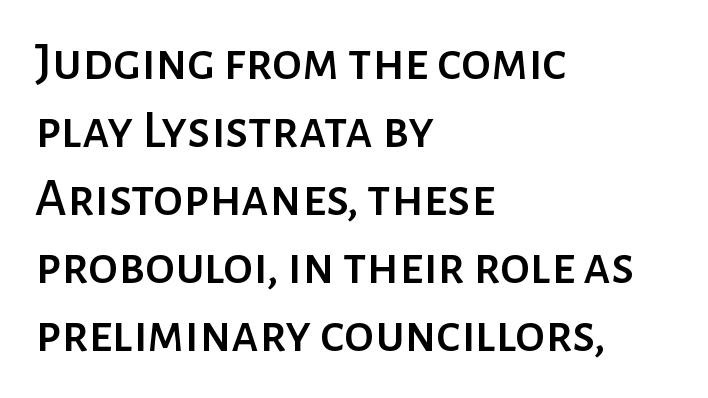
Q: Is the text italic (slanted)? A: No, it is upright.
Q: Is the typeface a serif or a sans-serif typeface? A: Sans-serif.
Q: Is the text underlined? A: No.
Q: How is the paragraph aligned? A: Left-aligned.
Q: Is the spacing between letters normal or unusually wide? A: Normal.
Q: Is the spacing between lines tight, normal or loose? A: Normal.
Q: Width (condensed, normal, or wide)? A: Normal.
Q: Stroke contrast? A: Low.
Q: x-height? A: Medium.
Q: Monospaced? A: No.
